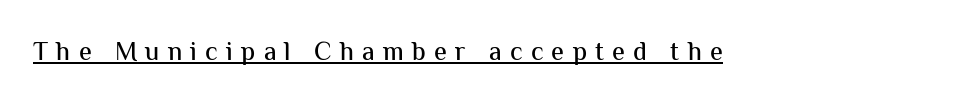
{"italic": "no", "underline": "yes", "letter_spacing": "wide", "letter_spacing_em": 0.32, "glyph_px": 26}
